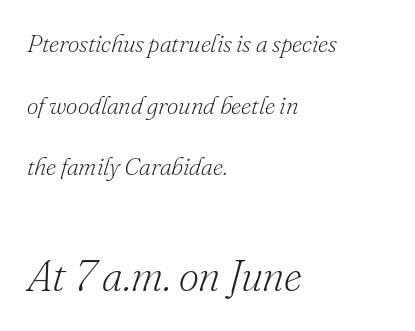
{"serif": "yes", "italic": "yes", "lean": "right", "slant_degrees": 16, "bold": "no", "weight": "light", "width": "normal", "stroke_contrast": "low", "x_height": "small", "monospaced": "no", "underline": "no", "align": "left", "line_spacing": "loose", "line_spacing_ratio": 2.47, "letter_spacing": "normal", "letter_spacing_em": 0.0, "larger_block": "second", "size_ratio": 1.76, "glyph_px": 44}
